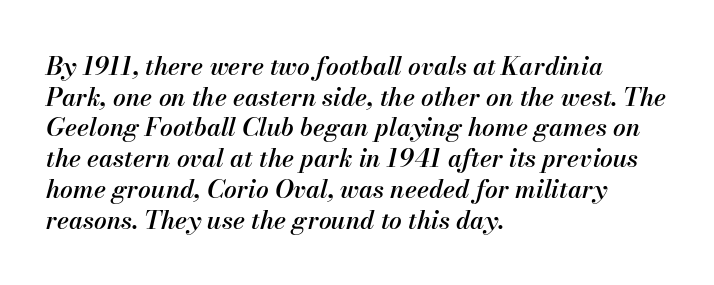
The letters are slanted; this is an italic face. Compared with a centered layout, this one pins lines to the left instead. Typesetter's note: demi weight, one step under bold. Check the space under the baseline: it is left empty. Between one letter and the next there's only the usual sliver of space.
